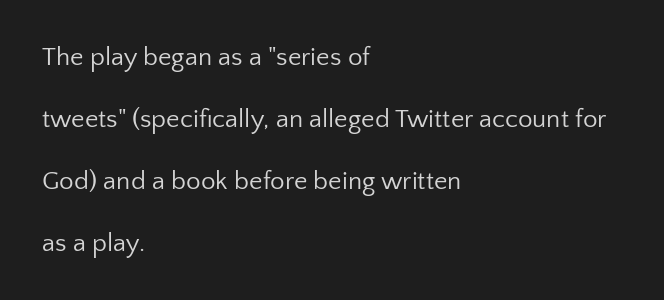
The tracking reads as untouched default to a designer's eye. No heavy texture on the line: the type isn't bold. Tall strokes in this sample are plumb rather than angled. Plain, unruled lines of type. Each line starts at the same left margin while the right side varies.
